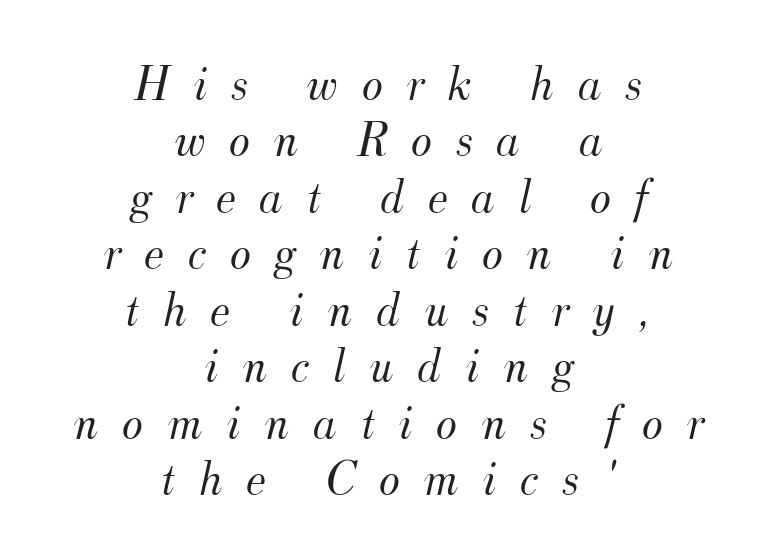
Q: Is the text bold? A: No.
Q: Is the text italic (slanted)? A: Yes, it leans right by about 12 degrees.
Q: Is the typeface a serif or a sans-serif typeface? A: Serif.
Q: Is the text underlined? A: No.
Q: How is the paragraph aligned? A: Centered.
Q: Is the spacing between letters normal or unusually wide? A: Unusually wide.
Q: Is the spacing between lines tight, normal or loose? A: Tight.
Q: Width (condensed, normal, or wide)? A: Normal.
Q: Stroke contrast? A: Medium.
Q: x-height? A: Small.
Q: Monospaced? A: No.
